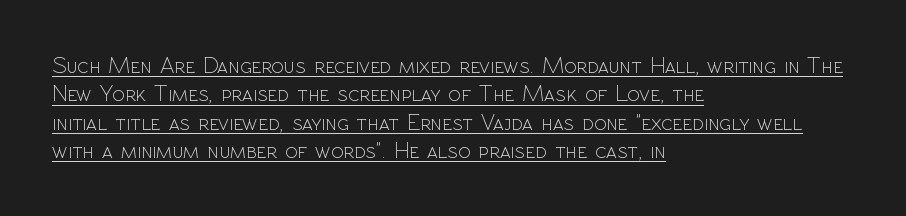
Q: Is the text bold? A: No.
Q: Is the text italic (slanted)? A: No, it is upright.
Q: Is the text underlined? A: Yes.
Q: How is the paragraph aligned? A: Left-aligned.
Q: Is the spacing between letters normal or unusually wide? A: Normal.
